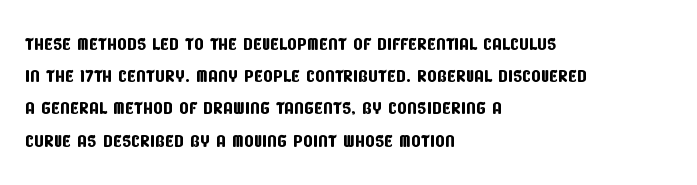
Q: Is the text underlined? A: No.
Q: How is the paragraph aligned? A: Left-aligned.
Q: Is the spacing between letters normal or unusually wide? A: Normal.
Q: Is the spacing between lines tight, normal or loose? A: Normal.
